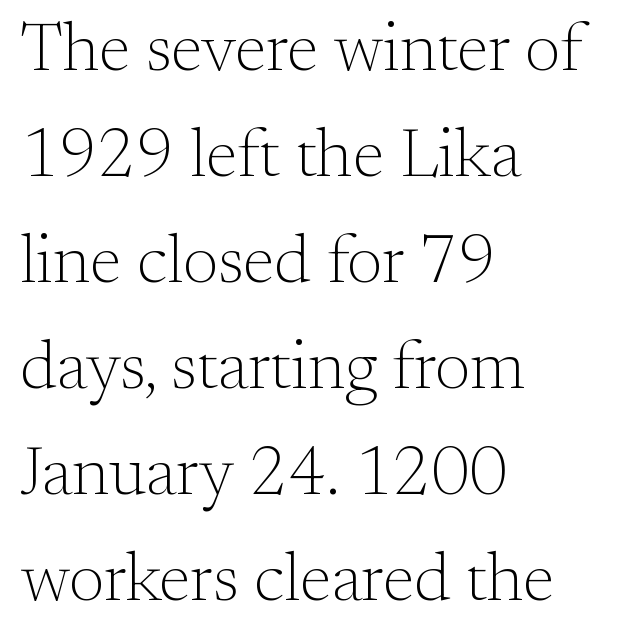
The rendering uses natural spacing where letterforms have individual widths. Old-style or modern, the face here clearly has serifs. Nobody touched the tracking dial on this one. The line-height multiplier appears to be the usual default. Letters rest on an invisible, unmarked baseline.
